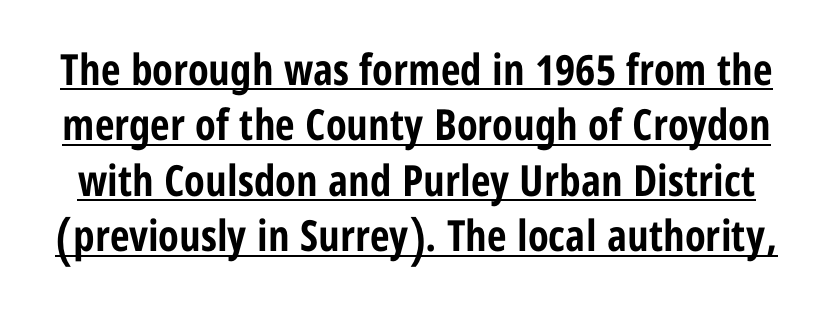
Do the characters align in a grid? No, the font is proportional. You could call the tracking neutral — neither tight nor loose. These lines were composed using upright roman letters. Plenty of ink on the page — the face is bold. Unlike a traditional serif, this face leaves its strokes unadorned. Leading matches the norm, producing a regular column.
